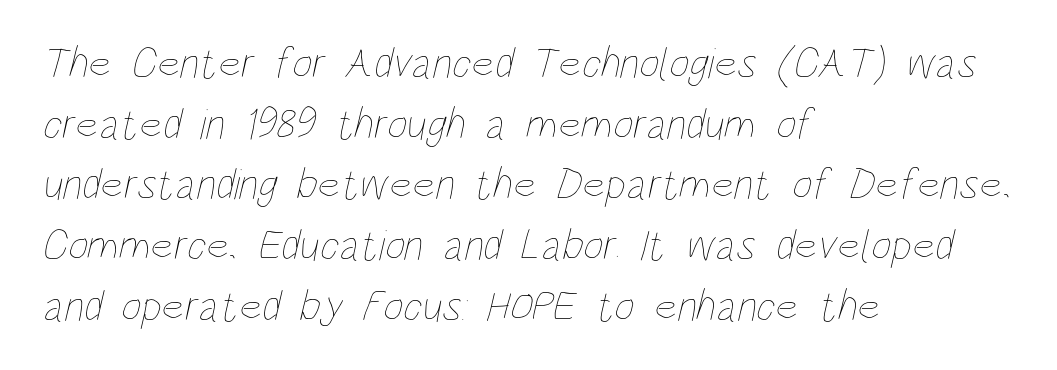
{"bold": "no", "weight": "thin", "width": "condensed", "stroke_contrast": "low", "x_height": "large", "monospaced": "no", "underline": "no", "align": "left", "line_spacing": "normal", "line_spacing_ratio": 1.38, "letter_spacing": "normal", "letter_spacing_em": 0.0, "glyph_px": 44}
